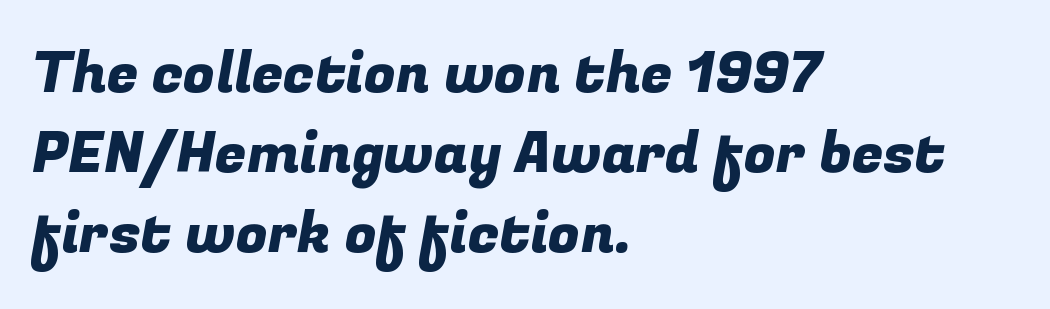
Q: Is the typeface a serif or a sans-serif typeface? A: Sans-serif.
Q: Is the text underlined? A: No.
Q: How is the paragraph aligned? A: Left-aligned.
Q: Is the spacing between letters normal or unusually wide? A: Normal.
Q: Is the spacing between lines tight, normal or loose? A: Normal.
Q: Width (condensed, normal, or wide)? A: Normal.
Q: Stroke contrast? A: Low.
Q: x-height? A: Medium.
Q: Monospaced? A: No.
